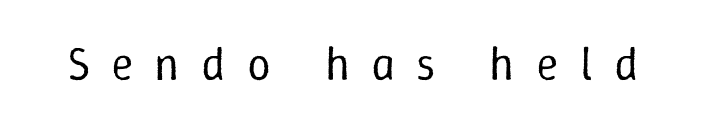
Tall strokes in this sample are plumb rather than angled. What stands out about the letter spacing? Its width — letters are far apart. Vertical stems look standard width or narrower in stroke. Spacing verdict: proportional, widths tailored to each character.
